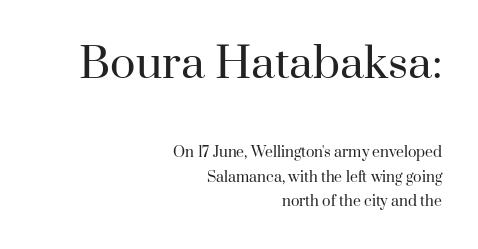
A serif font was chosen for this passage. The letters look calm and open, with moderate or lighter stems. Varying glyph widths throughout — classic text-font behaviour. These lines keep a tight, regular rhythm from letter to letter. A student would call this right alignment; a typographer would say flush right, rag left. Note: larger setting up top, smaller setting below.
